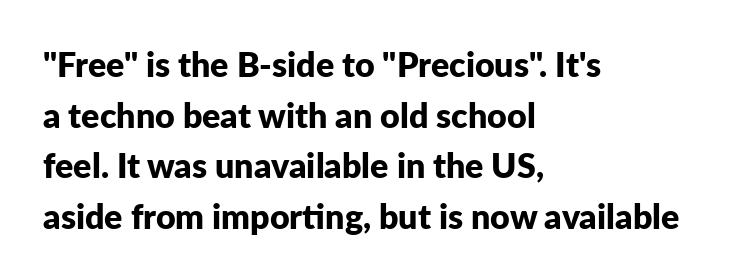
Q: Is the text bold? A: Yes.
Q: Is the text italic (slanted)? A: No, it is upright.
Q: Is the typeface a serif or a sans-serif typeface? A: Sans-serif.
Q: Is the text underlined? A: No.
Q: How is the paragraph aligned? A: Left-aligned.
Q: Is the spacing between letters normal or unusually wide? A: Normal.
Q: Is the spacing between lines tight, normal or loose? A: Normal.
Q: Width (condensed, normal, or wide)? A: Normal.
Q: Stroke contrast? A: Low.
Q: x-height? A: Medium.
Q: Monospaced? A: No.
